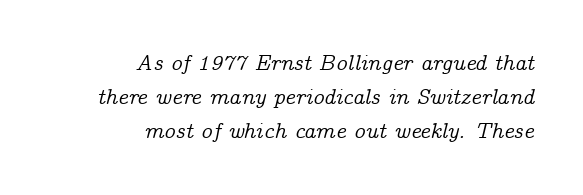
Students, note that the glyphs here touch the page at normal intervals. This block has exactly the height ordinary leading produces. The font's italic variant was chosen for this text. The space directly below the letters is spotless. These lines stack with their right ends in a neat column.
